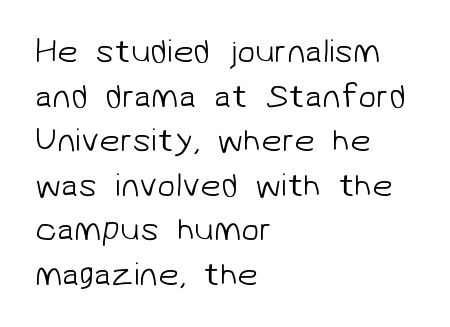
The image shows 33 px light sans-serif type; set left-aligned, normal line spacing (1.35x), normal letter spacing, not underlined; low stroke contrast and a medium x-height.
